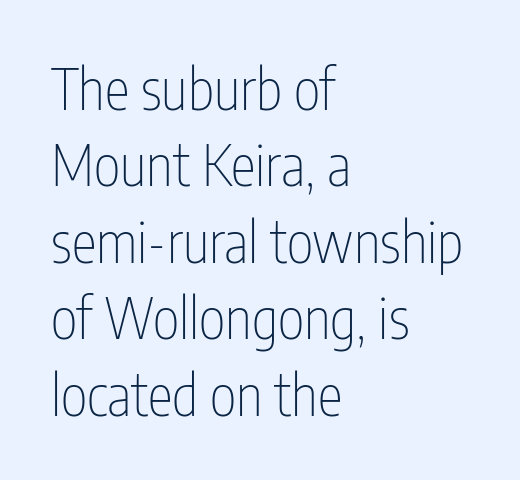
Is the type heavy? It reads as light-to-regular instead. Decoration check: the copy has no underline. The axis of the letterforms is exactly vertical. This sample has the flowing, uneven cadence of proportional lettering. Compared with typical body copy, the letter spacing here is the same.
